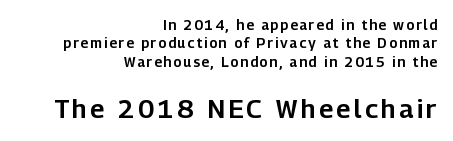
Which of the two is more prominent by size? The second, at the bottom. Honestly, there is no underline to notice here at all. Does the lettering tilt? It doesn't — this is upright. All the whitespace from short lines collects on the left. Quick note: interline space is typical.
